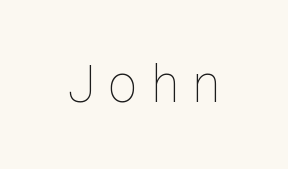
The image shows 51 px thin type, upright; set unusually wide letter spacing (+0.26 em), not underlined; low stroke contrast and a medium x-height.
